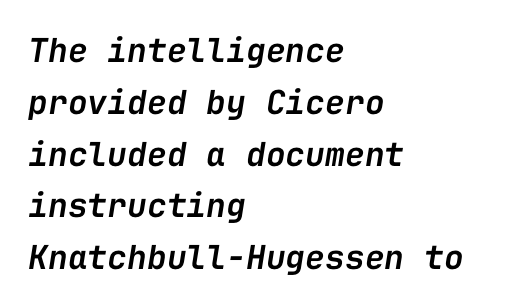
The image shows 33 px semibold type, italic (leaning right), monospaced; set left-aligned, normal line spacing (1.57x), normal letter spacing, not underlined; low stroke contrast and a medium x-height.
